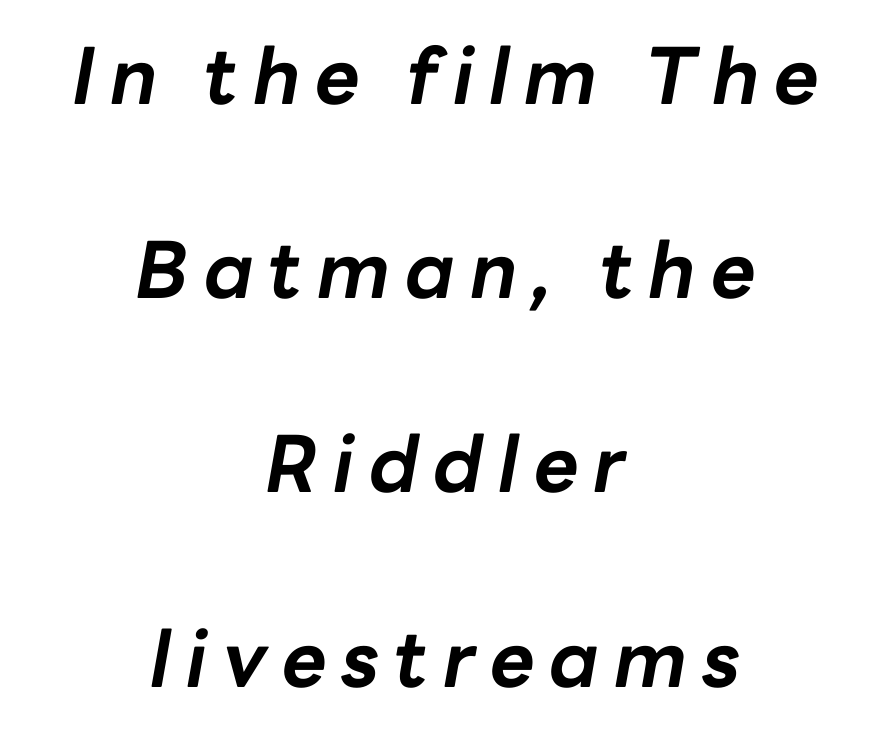
Q: Is the text bold? A: Yes.
Q: Is the text italic (slanted)? A: Yes, it leans right by about 10 degrees.
Q: Is the text underlined? A: No.
Q: How is the paragraph aligned? A: Centered.
Q: Is the spacing between lines tight, normal or loose? A: Loose.
Q: Width (condensed, normal, or wide)? A: Normal.
Q: Stroke contrast? A: Low.
Q: x-height? A: Medium.
Q: Monospaced? A: No.
